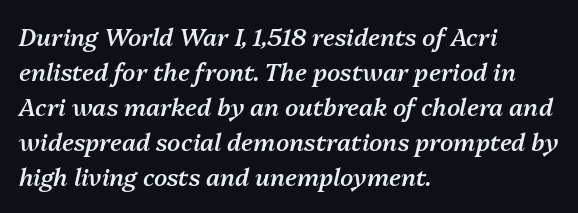
Q: Is the text bold? A: Semi-bold.
Q: Is the text italic (slanted)? A: Yes, it leans right by about 13 degrees.
Q: Is the text underlined? A: No.
Q: How is the paragraph aligned? A: Left-aligned.
Q: Is the spacing between letters normal or unusually wide? A: Normal.
Q: Is the spacing between lines tight, normal or loose? A: Normal.
